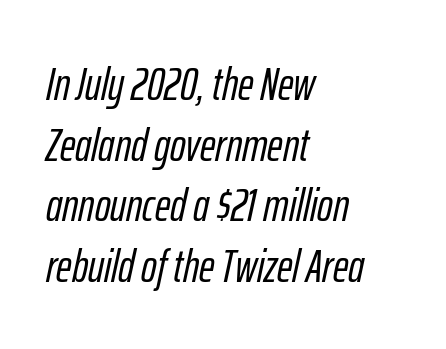
This sample is left-justified, so line endings fall wherever the words run out. The specimen reads as italic at a glance. Short note: letters normally spaced. Vertical spacing — default.
